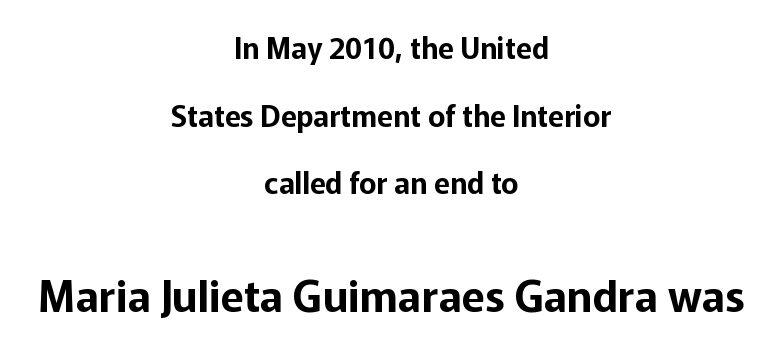
The image shows 43 px sans-serif type, upright; set centered, loose line spacing (2.33x), normal letter spacing, not underlined; the second (bottom) block is 1.48x larger; low stroke contrast and a medium x-height.
